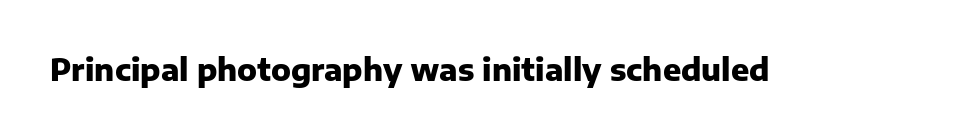
A typesetter would call this proportional, since set widths differ per character. Rule under the text: the space is simply empty. Nope, no serifs anywhere on these letters. Does the lettering tilt? It doesn't — this is upright. Spacing between characters is what you'd get straight out of the box. Emphasis by weight is at full strength: bold.
